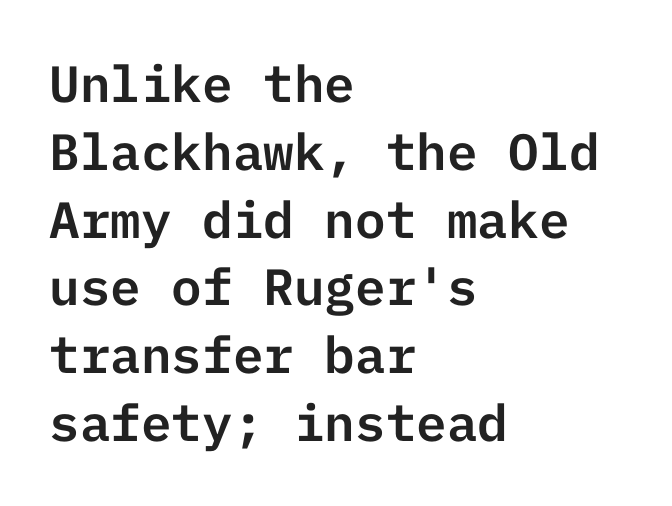
{"serif": "no", "italic": "no", "width": "normal", "stroke_contrast": "low", "x_height": "medium", "underline": "no", "align": "left", "line_spacing": "normal", "line_spacing_ratio": 1.33, "letter_spacing": "normal", "letter_spacing_em": 0.0, "glyph_px": 51}
